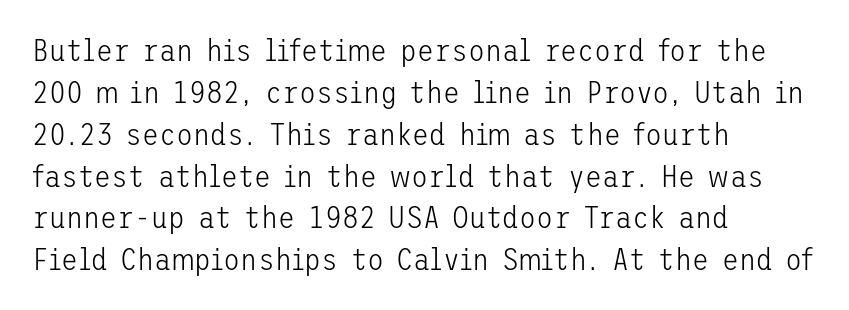
Q: Is the text bold? A: No.
Q: Is the text italic (slanted)? A: No, it is upright.
Q: Is the typeface a serif or a sans-serif typeface? A: Sans-serif.
Q: Is the text underlined? A: No.
Q: How is the paragraph aligned? A: Left-aligned.
Q: Is the spacing between letters normal or unusually wide? A: Normal.
Q: Is the spacing between lines tight, normal or loose? A: Normal.
Q: Width (condensed, normal, or wide)? A: Normal.
Q: Stroke contrast? A: Low.
Q: x-height? A: Medium.
